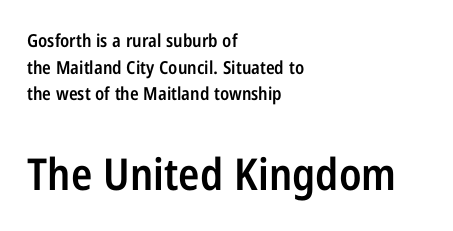
Q: Is the text bold? A: Semi-bold.
Q: Is the text italic (slanted)? A: No, it is upright.
Q: Is the typeface a serif or a sans-serif typeface? A: Sans-serif.
Q: Is the text underlined? A: No.
Q: How is the paragraph aligned? A: Left-aligned.
Q: Is the spacing between letters normal or unusually wide? A: Normal.
Q: Is the spacing between lines tight, normal or loose? A: Normal.
Q: Which block of text is set in a larger size, the first (top) or the second (bottom)? A: The second (bottom) one.
Q: Width (condensed, normal, or wide)? A: Condensed.
Q: Stroke contrast? A: Low.
Q: x-height? A: Medium.
Q: Monospaced? A: No.
